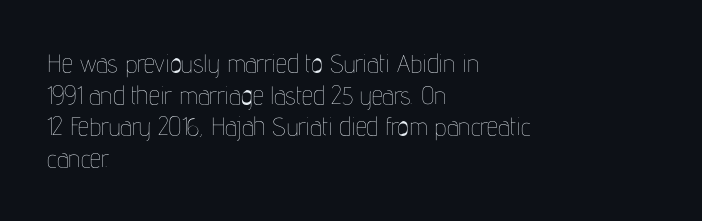
Q: Is the text bold? A: No.
Q: Is the text italic (slanted)? A: No, it is upright.
Q: Is the text underlined? A: No.
Q: How is the paragraph aligned? A: Left-aligned.
Q: Is the spacing between letters normal or unusually wide? A: Normal.
Q: Is the spacing between lines tight, normal or loose? A: Normal.
